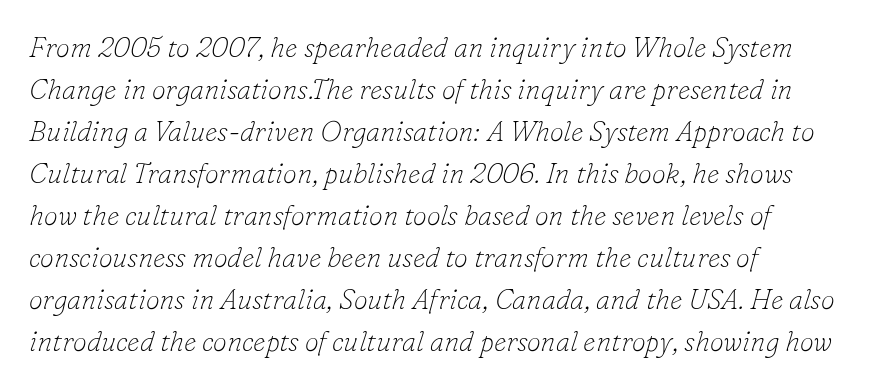
{"serif": "yes", "italic": "yes", "lean": "right", "slant_degrees": 16, "bold": "no", "weight": "thin", "width": "normal", "stroke_contrast": "low", "x_height": "small", "monospaced": "no", "underline": "no", "align": "left", "line_spacing": "normal", "line_spacing_ratio": 1.5, "letter_spacing": "normal", "letter_spacing_em": 0.0, "glyph_px": 28}
